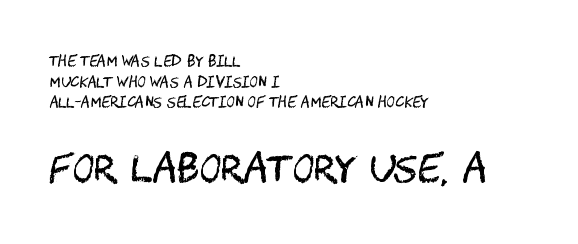
{"serif": "no", "italic": "no", "bold": "no", "weight": "regular", "width": "condensed", "stroke_contrast": "medium", "x_height": "large", "underline": "no", "align": "left", "line_spacing": "normal", "line_spacing_ratio": 1.47, "letter_spacing": "normal", "letter_spacing_em": 0.0, "larger_block": "second", "size_ratio": 2.64, "glyph_px": 37}
